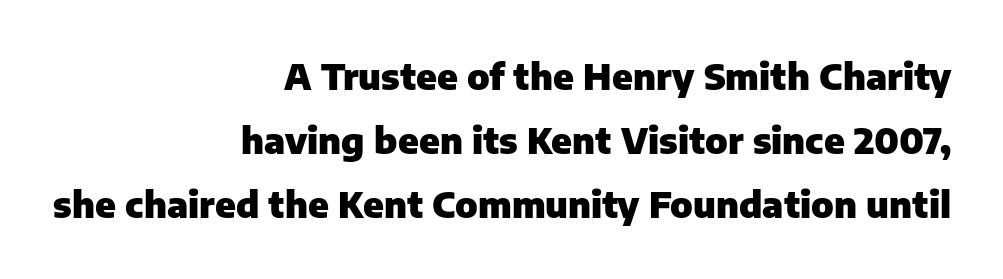
Q: Is the text bold? A: Yes.
Q: Is the text italic (slanted)? A: No, it is upright.
Q: Is the typeface a serif or a sans-serif typeface? A: Sans-serif.
Q: Is the text underlined? A: No.
Q: How is the paragraph aligned? A: Right-aligned.
Q: Is the spacing between letters normal or unusually wide? A: Normal.
Q: Width (condensed, normal, or wide)? A: Normal.
Q: Stroke contrast? A: Low.
Q: x-height? A: Medium.
Q: Monospaced? A: No.
